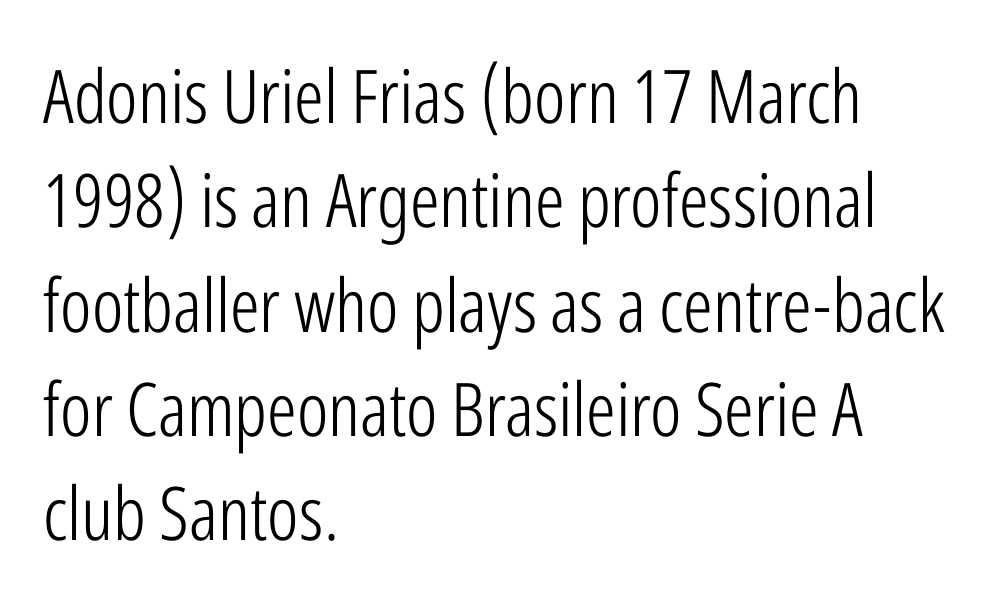
{"serif": "no", "italic": "no", "bold": "no", "weight": "light", "width": "condensed", "stroke_contrast": "low", "x_height": "medium", "monospaced": "no", "underline": "no", "align": "left", "line_spacing": "normal", "line_spacing_ratio": 1.41, "letter_spacing": "normal", "letter_spacing_em": 0.0, "glyph_px": 74}
